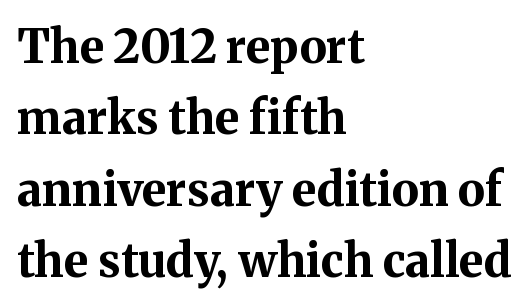
The rows are spaced the way most documents space them. Here the designer chose a conventional face with non-uniform glyph widths. The string is rendered with underlining switched off. This rendering employs a face with finishing strokes, i.e., a serif. Notice how the passage keeps a crisp vertical edge on the left only. Designer's note — italics off, roman on.
